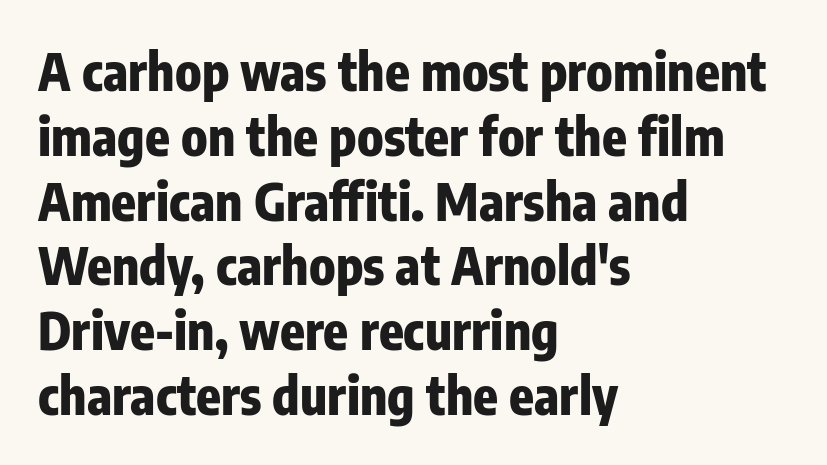
The image shows 51 px heavy, condensed sans-serif type, upright; set left-aligned, normal line spacing (1.27x), normal letter spacing, not underlined; low stroke contrast and a medium x-height.
